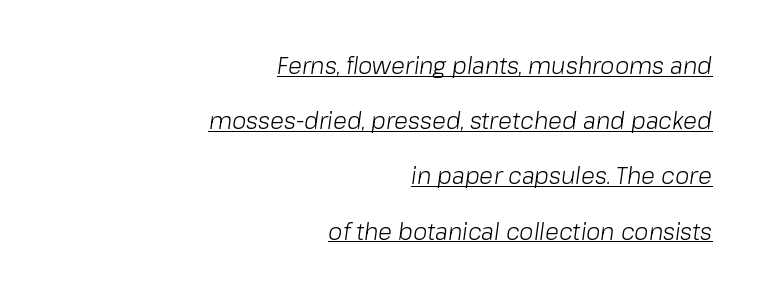
The image shows 23 px text type, italic (leaning right); set right-aligned, loose line spacing (2.4x), normal letter spacing, underlined.
